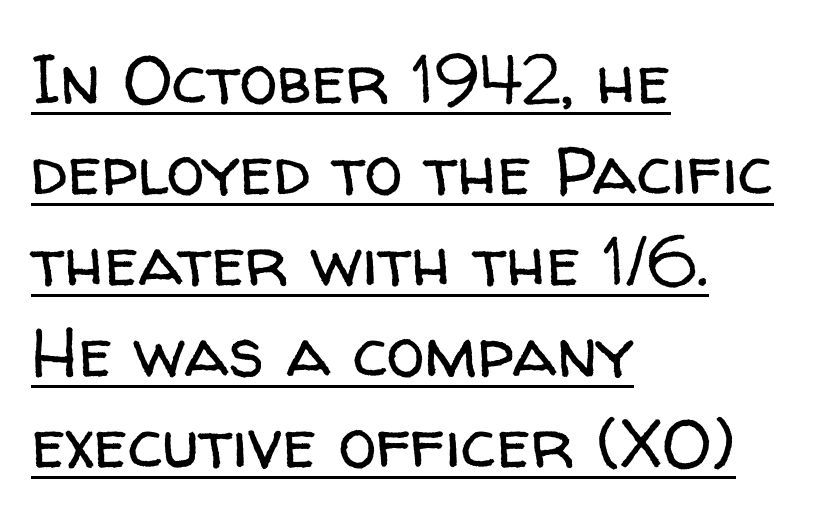
The image shows 69 px regular-weight sans-serif type, upright; set left-aligned, normal line spacing (1.32x), normal letter spacing, underlined; low stroke contrast and a medium x-height.
